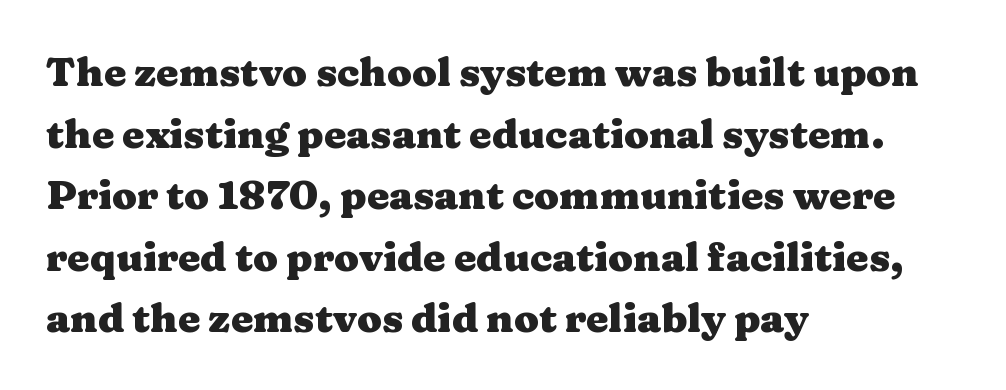
{"serif": "yes", "italic": "no", "bold": "yes", "weight": "heavy", "width": "wide", "stroke_contrast": "medium", "x_height": "medium", "monospaced": "no", "underline": "no", "align": "left", "line_spacing": "normal", "line_spacing_ratio": 1.54, "letter_spacing": "normal", "letter_spacing_em": 0.0, "glyph_px": 40}
